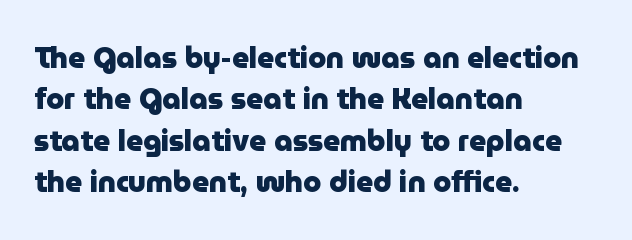
Q: Is the text bold? A: Yes.
Q: Is the text italic (slanted)? A: No, it is upright.
Q: Is the typeface a serif or a sans-serif typeface? A: Sans-serif.
Q: Is the text underlined? A: No.
Q: How is the paragraph aligned? A: Left-aligned.
Q: Is the spacing between letters normal or unusually wide? A: Normal.
Q: Is the spacing between lines tight, normal or loose? A: Normal.
Q: Width (condensed, normal, or wide)? A: Normal.
Q: Stroke contrast? A: Low.
Q: x-height? A: Medium.
Q: Monospaced? A: No.
